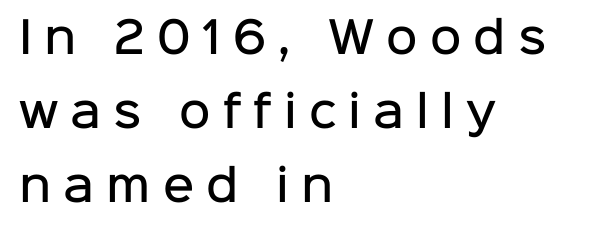
The image shows 43 px semibold sans-serif type, upright; set left-aligned, line spacing 1.72x, unusually wide letter spacing (+0.28 em), not underlined; low stroke contrast and a medium x-height.
